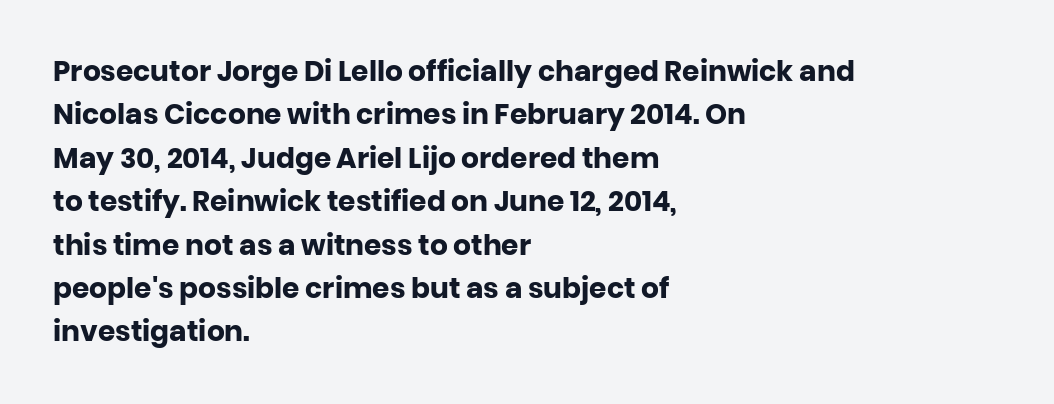
{"serif": "no", "italic": "no", "bold": "yes", "weight": "heavy", "width": "normal", "stroke_contrast": "low", "x_height": "large", "monospaced": "no", "underline": "no", "align": "left", "line_spacing": "normal", "line_spacing_ratio": 1.55, "letter_spacing": "normal", "letter_spacing_em": 0.0, "glyph_px": 28}
